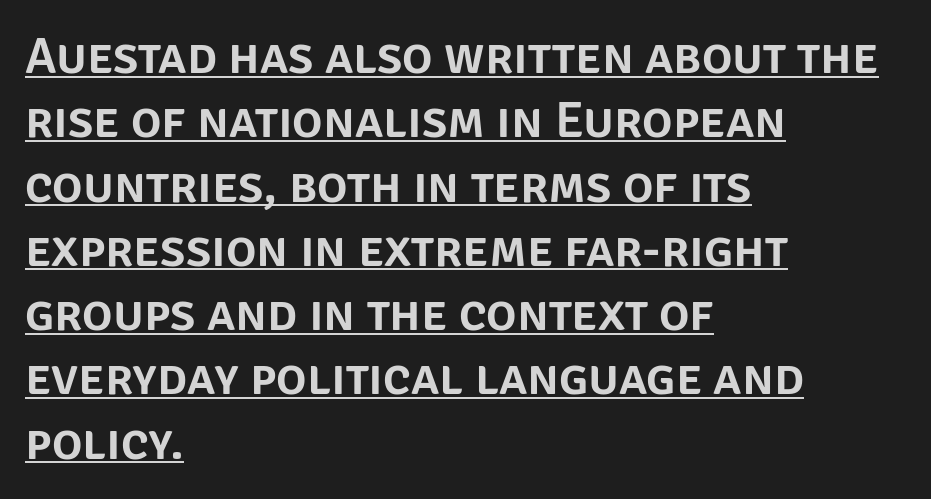
{"serif": "no", "italic": "no", "width": "normal", "stroke_contrast": "low", "x_height": "large", "monospaced": "no", "underline": "yes", "align": "left", "line_spacing": "normal", "line_spacing_ratio": 1.26, "letter_spacing": "normal", "letter_spacing_em": 0.0, "glyph_px": 51}
